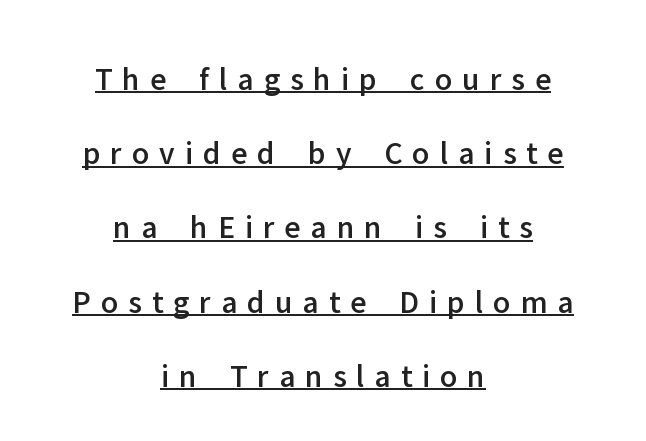
{"serif": "no", "italic": "no", "width": "normal", "stroke_contrast": "low", "x_height": "medium", "monospaced": "no", "underline": "yes", "align": "center", "line_spacing": "loose", "line_spacing_ratio": 2.25, "letter_spacing": "wide", "letter_spacing_em": 0.3, "glyph_px": 33}
